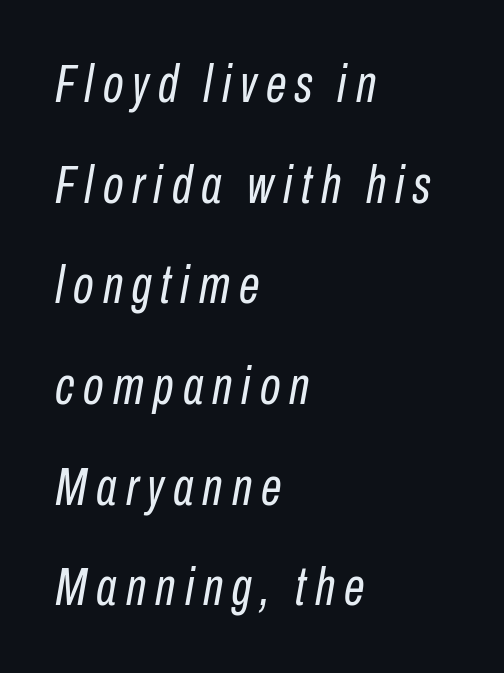
The image shows 53 px regular-weight, condensed type, italic (leaning right); set left-aligned, loose line spacing (1.9x), not underlined; low stroke contrast and a medium x-height.
